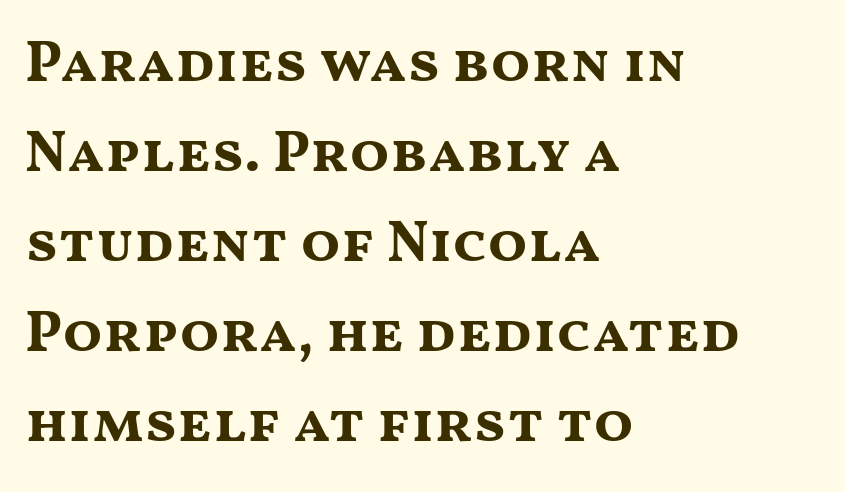
Q: Is the text bold? A: Yes.
Q: Is the text italic (slanted)? A: No, it is upright.
Q: Is the typeface a serif or a sans-serif typeface? A: Sans-serif.
Q: Is the text underlined? A: No.
Q: How is the paragraph aligned? A: Left-aligned.
Q: Is the spacing between letters normal or unusually wide? A: Normal.
Q: Is the spacing between lines tight, normal or loose? A: Normal.
Q: Width (condensed, normal, or wide)? A: Wide.
Q: Stroke contrast? A: Medium.
Q: x-height? A: Medium.
Q: Monospaced? A: No.
